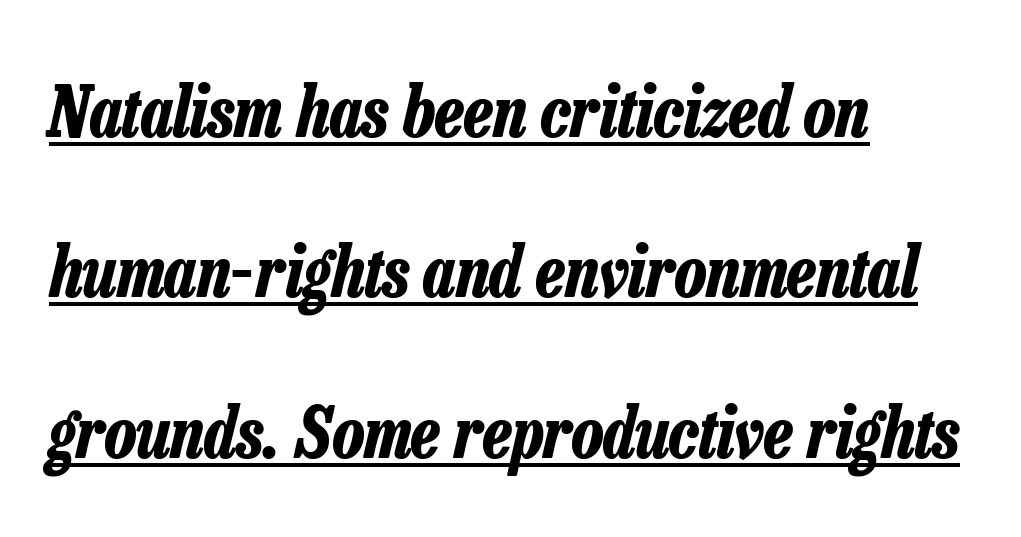
The passage shown stacks its lines with a broad gap. Is this a fixed-width face? No — the glyphs have proportional, varying widths. The text carries the slant typical of an italic or oblique font. The specimen includes a rule beneath the text block's lines. The text block is weighted toward the left margin, trailing off unevenly rightward. Is the letter spacing exaggerated? No — it looks like the ordinary default.
